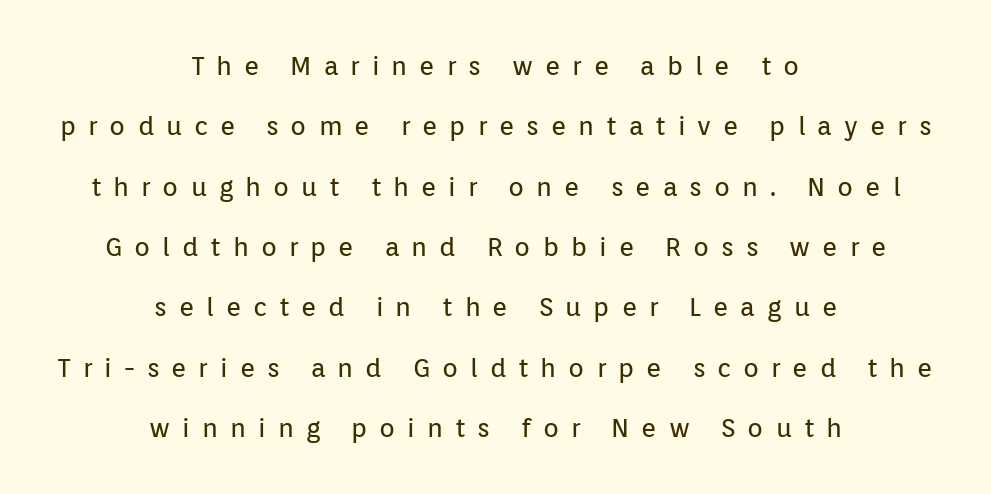
The image shows 26 px text type, upright; set centered, loose line spacing (2.32x), unusually wide letter spacing (+0.46 em), not underlined.
